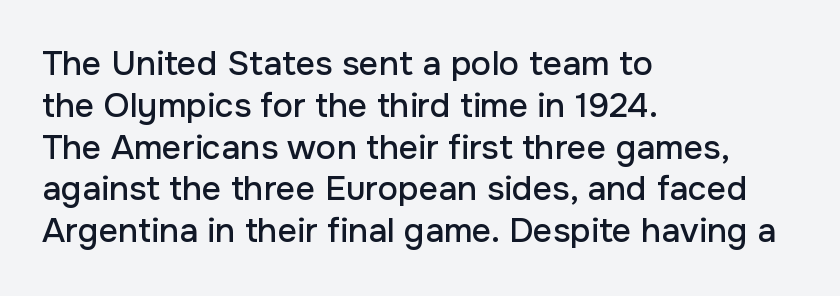
Is this a fixed-width face? No — the glyphs have proportional, varying widths. Serifs: no, the terminals of the letterforms are clean. Inter-character spacing is left at the font's built-in metrics. Designer's note — italics off, roman on.
